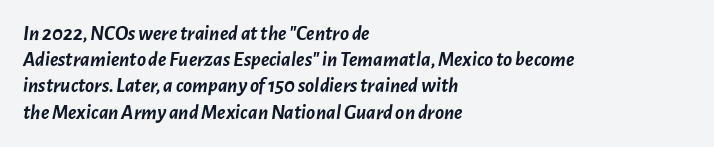
The image shows 21 px bold type, italic (leaning right); set left-aligned, normal line spacing (1.25x), normal letter spacing, not underlined.
